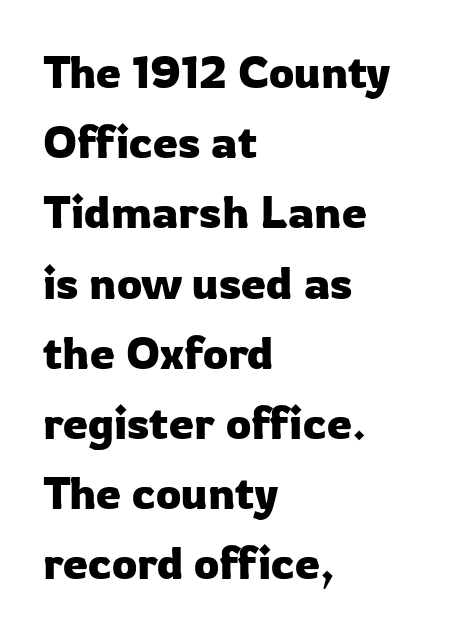
The image shows 45 px sans-serif type, upright; set left-aligned, normal line spacing (1.56x), normal letter spacing, not underlined; low stroke contrast and a medium x-height.
